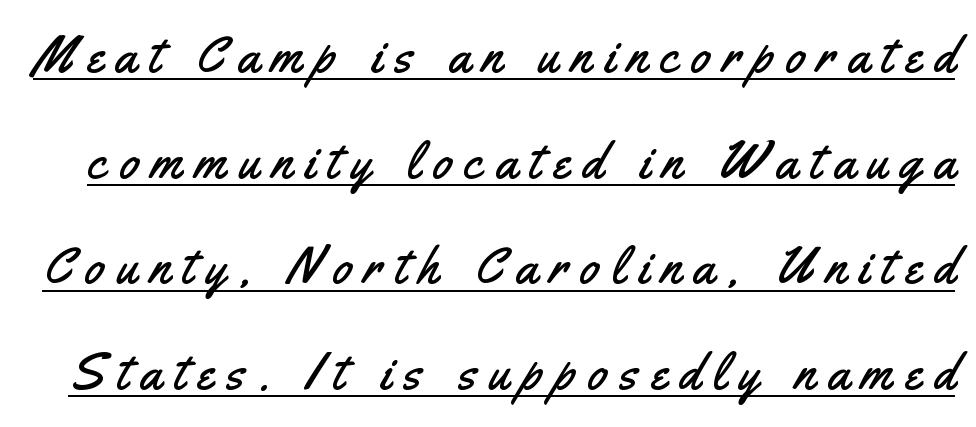
Q: Is the text italic (slanted)? A: Yes.
Q: Is the typeface a serif or a sans-serif typeface? A: Sans-serif.
Q: Is the text underlined? A: Yes.
Q: Is the spacing between letters normal or unusually wide? A: Unusually wide.
Q: Is the spacing between lines tight, normal or loose? A: Loose.
Q: Width (condensed, normal, or wide)? A: Condensed.
Q: Stroke contrast? A: Medium.
Q: x-height? A: Small.
Q: Monospaced? A: No.
